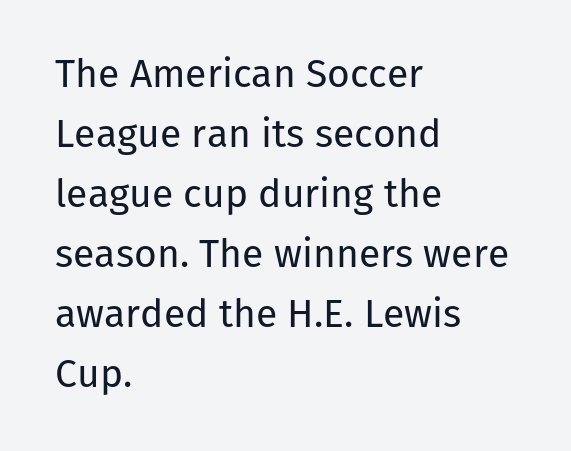
Q: Is the text bold? A: No.
Q: Is the text italic (slanted)? A: No, it is upright.
Q: Is the typeface a serif or a sans-serif typeface? A: Sans-serif.
Q: Is the text underlined? A: No.
Q: How is the paragraph aligned? A: Left-aligned.
Q: Is the spacing between letters normal or unusually wide? A: Normal.
Q: Is the spacing between lines tight, normal or loose? A: Normal.
Q: Width (condensed, normal, or wide)? A: Normal.
Q: Stroke contrast? A: Low.
Q: x-height? A: Medium.
Q: Monospaced? A: No.
